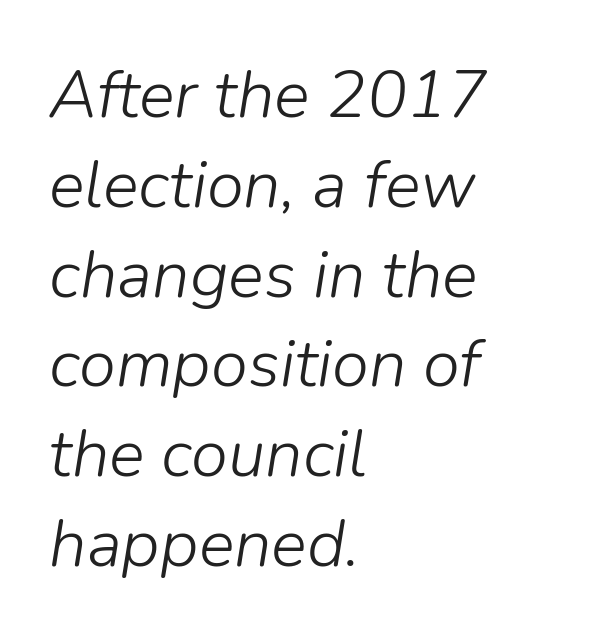
No heavy texture on the line: the type isn't bold. The strip under each line holds only bare page. One-word summary of the alignment: left. An italicized treatment has been applied to the whole sample. The face used here is proportionally spaced, like ordinary book or web type. Each word holds together tightly as a unit, with standard inter-letter gaps.
